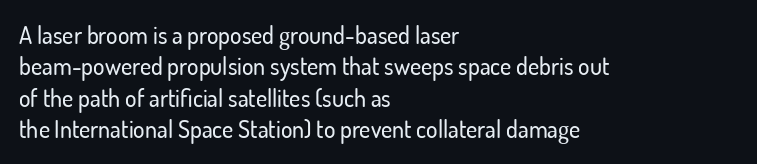
Here the glyphs are tracked normally, forming tight word shapes. Type without underlining. A roman cut, with each character standing at attention. A classic flush-left, rag-right setting is used for this passage.
